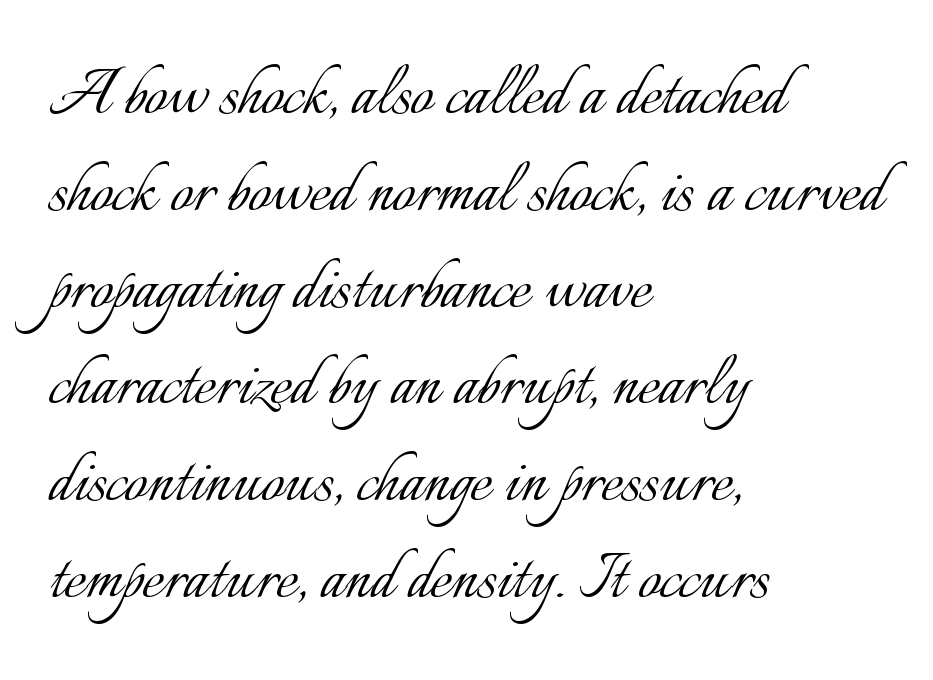
Stems here are at most as thick as an everyday book face. Do the characters align in a grid? No, the font is proportional. There is no visible air inserted between adjacent glyphs. Type without underlining. Alignment: flush left.
